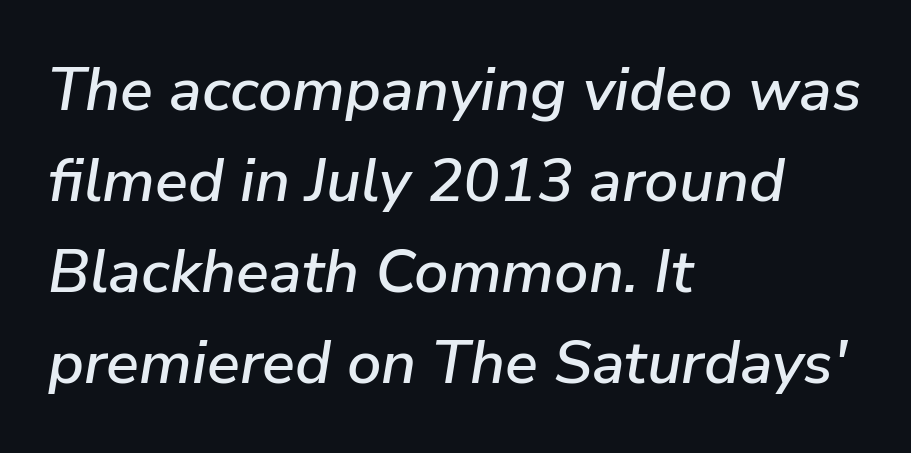
If you measured baseline to baseline, you'd find a middling distance. Anything drawn beneath the words? Only blank space. A classic flush-left, rag-right setting is used for this passage. Tracking here is standard; glyphs follow each other at the usual distance.
